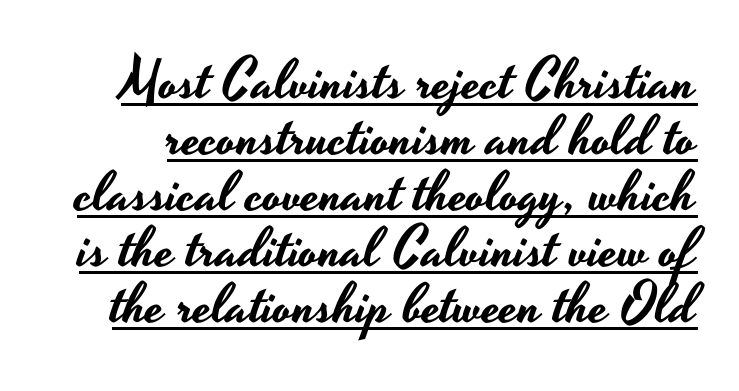
Q: Is the text italic (slanted)? A: Yes.
Q: Is the typeface a serif or a sans-serif typeface? A: Sans-serif.
Q: Is the text underlined? A: Yes.
Q: Is the spacing between letters normal or unusually wide? A: Normal.
Q: Is the spacing between lines tight, normal or loose? A: Tight.
Q: Width (condensed, normal, or wide)? A: Wide.
Q: Stroke contrast? A: Low.
Q: x-height? A: Small.
Q: Monospaced? A: No.
